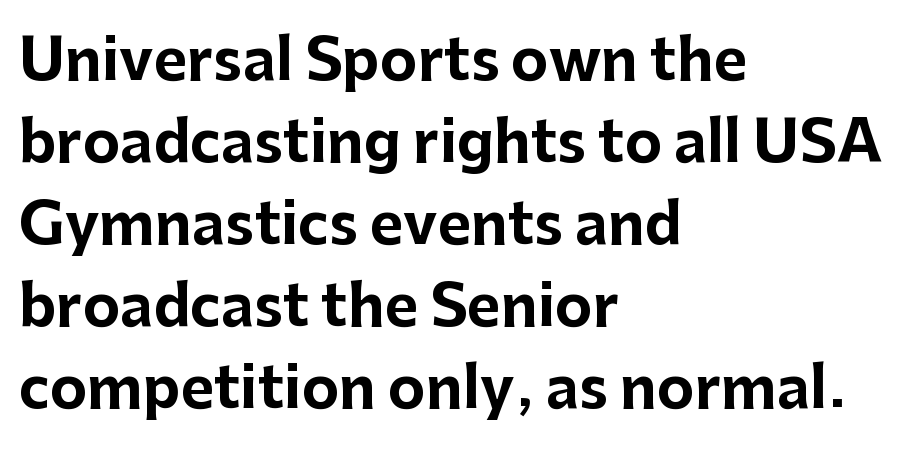
The image shows 57 px bold sans-serif type, upright; set left-aligned, normal line spacing (1.44x), normal letter spacing, not underlined; low stroke contrast and a medium x-height.
